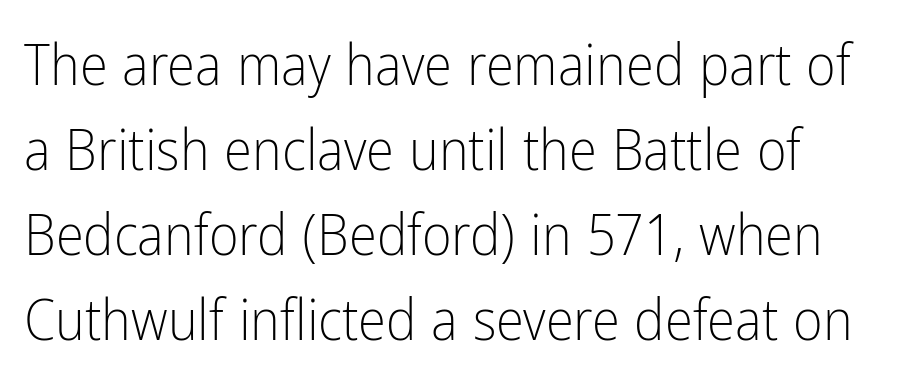
{"serif": "no", "italic": "no", "bold": "no", "weight": "light", "width": "condensed", "stroke_contrast": "low", "x_height": "medium", "monospaced": "no", "underline": "no", "line_spacing": "normal", "line_spacing_ratio": 1.49, "letter_spacing": "normal", "letter_spacing_em": 0.0, "glyph_px": 57}
